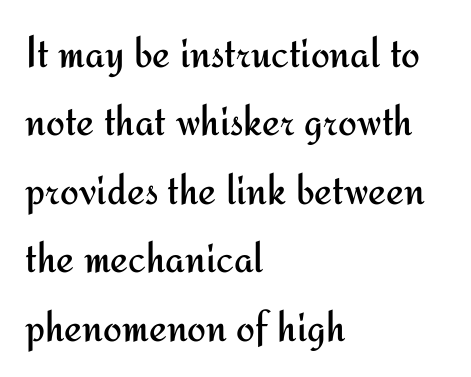
Q: Is the text bold? A: No.
Q: Is the text italic (slanted)? A: No, it is upright.
Q: Is the typeface a serif or a sans-serif typeface? A: Sans-serif.
Q: Is the text underlined? A: No.
Q: How is the paragraph aligned? A: Left-aligned.
Q: Is the spacing between letters normal or unusually wide? A: Normal.
Q: Is the spacing between lines tight, normal or loose? A: Normal.
Q: Width (condensed, normal, or wide)? A: Normal.
Q: Stroke contrast? A: Medium.
Q: x-height? A: Small.
Q: Monospaced? A: No.
